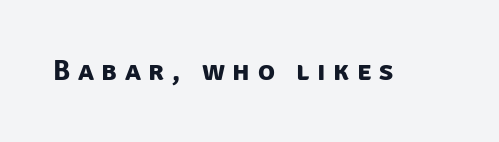
The passage shown is typed in a proportional face where columns would drift. A clean baseline with only descenders dipping below it. Font category for this specimen: sans-serif. Words appear elongated and porous because spacing is wide. Summary of weight: heavy, a full bold.
